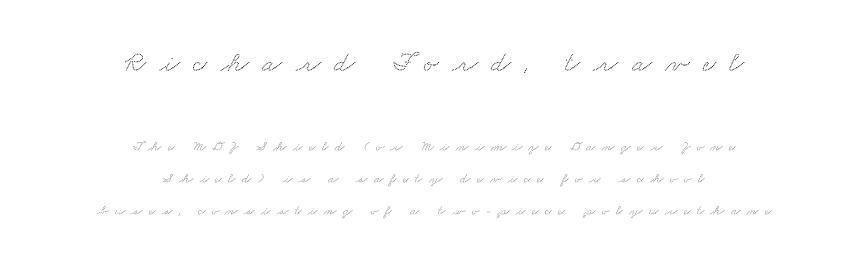
{"serif": "yes", "width": "wide", "stroke_contrast": "medium", "x_height": "small", "monospaced": "no", "underline": "no", "align": "center", "line_spacing": "loose", "line_spacing_ratio": 2.28, "letter_spacing": "wide", "letter_spacing_em": 0.46, "larger_block": "first", "size_ratio": 2.07, "glyph_px": 29}
